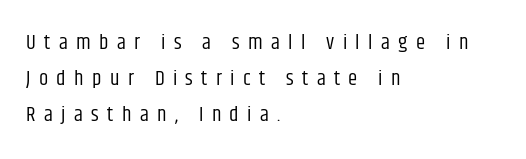
{"italic": "no", "bold": "no", "underline": "no", "align": "left", "line_spacing_ratio": 1.72, "letter_spacing": "wide", "letter_spacing_em": 0.4, "glyph_px": 21}
